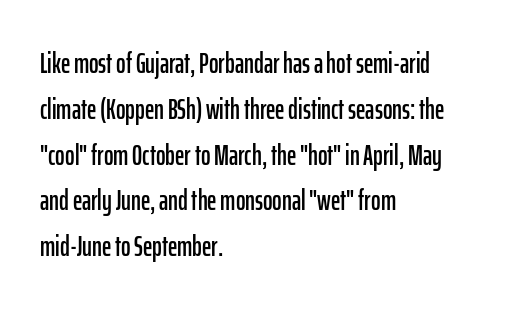
The image shows 29 px condensed sans-serif type, upright; set left-aligned, normal line spacing (1.58x), normal letter spacing, not underlined; low stroke contrast and a medium x-height.
